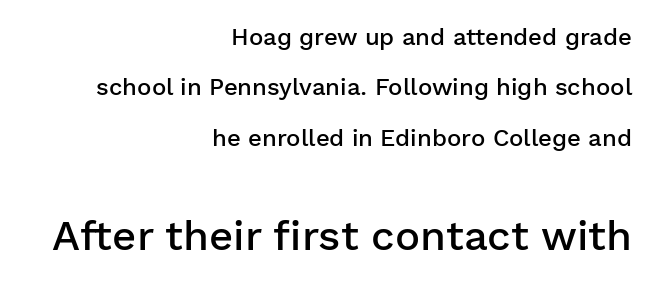
The image shows 42 px semibold sans-serif type, upright; set right-aligned, loose line spacing (2.1x), normal letter spacing, not underlined; the second (bottom) block is 1.75x larger; low stroke contrast and a medium x-height.
